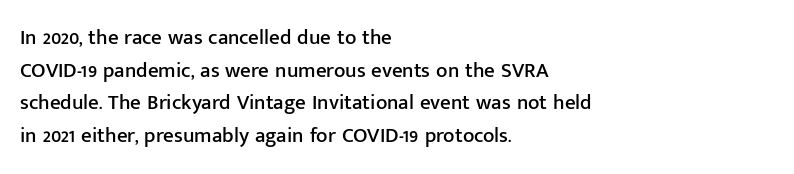
The line-height multiplier appears to be the usual default. Posture: straight, roman, zero tilt. This sample uses plain, unmodified letter spacing. No word sits above an underline.
